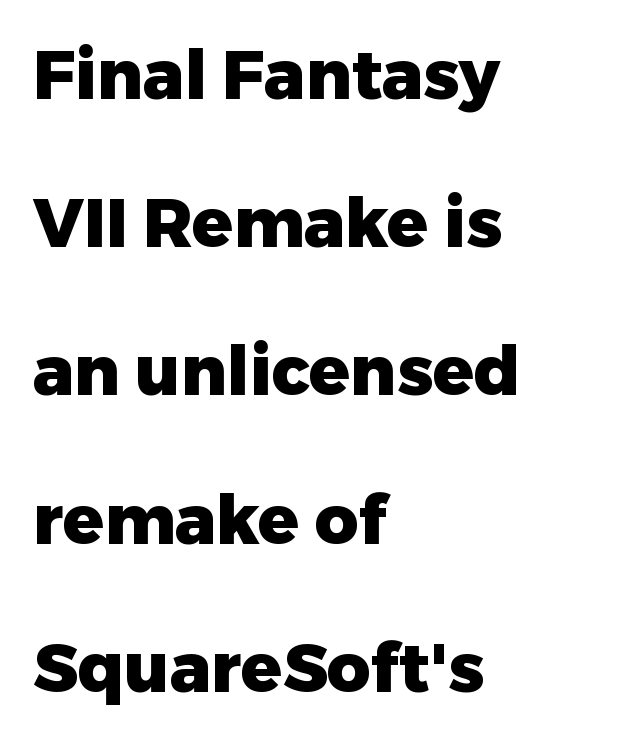
{"serif": "no", "italic": "no", "bold": "yes", "weight": "heavy", "width": "normal", "stroke_contrast": "low", "x_height": "medium", "monospaced": "no", "underline": "no", "align": "left", "line_spacing": "loose", "line_spacing_ratio": 2.18, "letter_spacing": "normal", "letter_spacing_em": 0.0, "glyph_px": 68}
